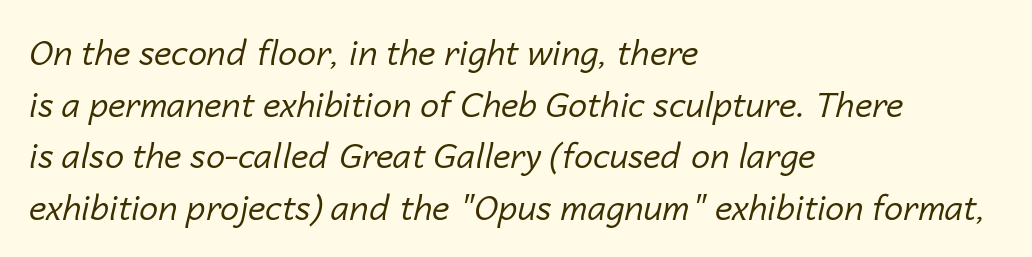
The passage is arranged the way most books set body copy — flush left. Glance below the letters and you will spot only blank space. The typography opts for an oblique posture over an upright one. The tracking reads as untouched default to a designer's eye.
